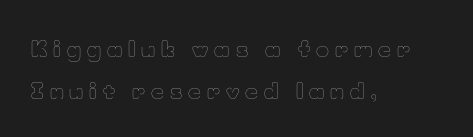
{"italic": "no", "bold": "no", "underline": "no", "align": "left", "line_spacing_ratio": 1.89, "letter_spacing": "wide", "letter_spacing_em": 0.27, "glyph_px": 22}
